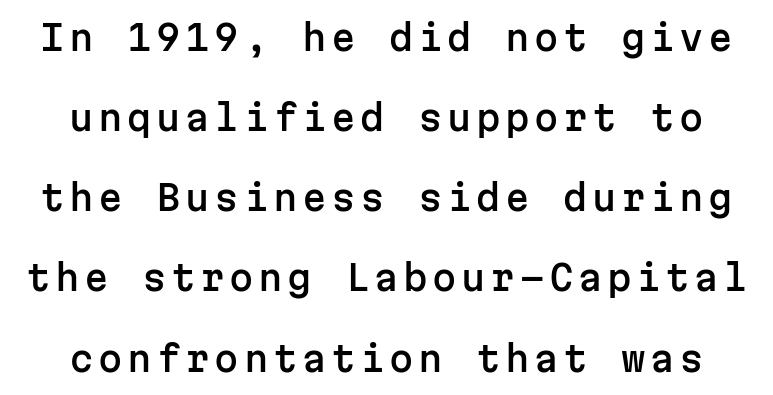
Q: Is the text italic (slanted)? A: No, it is upright.
Q: Is the typeface a serif or a sans-serif typeface? A: Sans-serif.
Q: Is the text underlined? A: No.
Q: Is the spacing between lines tight, normal or loose? A: Loose.
Q: Width (condensed, normal, or wide)? A: Normal.
Q: Stroke contrast? A: Low.
Q: x-height? A: Medium.
Q: Monospaced? A: Yes.
